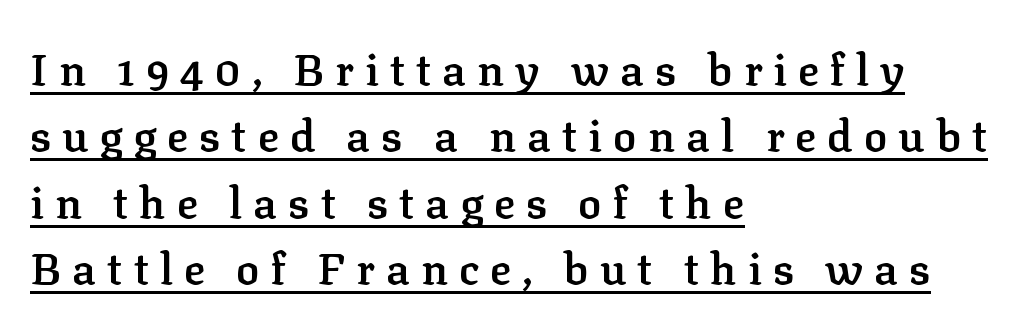
The image shows 44 px semibold serif type, upright; set left-aligned, normal line spacing (1.51x), unusually wide letter spacing (+0.25 em), underlined; low stroke contrast and a medium x-height.
